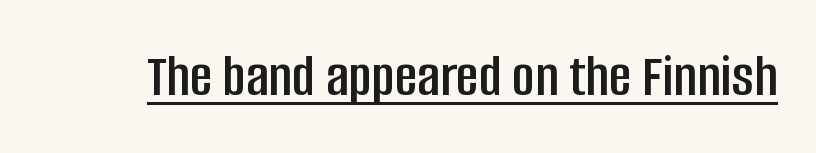
The image shows 62 px condensed sans-serif type, upright; set normal letter spacing, underlined; low stroke contrast and a large x-height.
